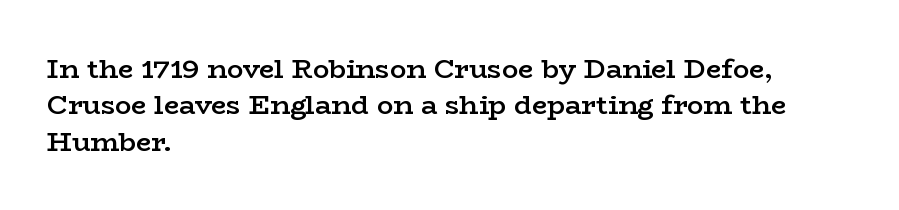
Heft: intermediate — a semibold. The block of text has a typical density, with ordinary space between rows. Descenders hang freely into open space. The rendering anchors every line to the left-hand side.
